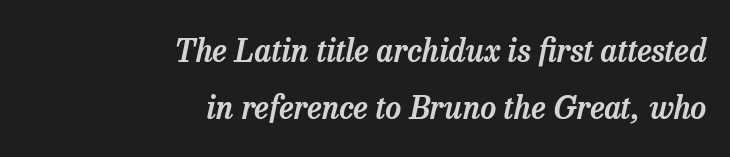
Letter spacing: default. Think of a printed novel: that variable character pitch is what you see here. Looking at the ascenders, they clearly lean. Line endings align vertically; line beginnings do not.
